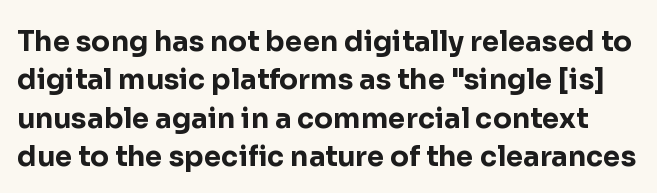
Between one letter and the next there's only the usual sliver of space. Notice how the stems are strictly vertical — no italics here. Stroke terminals: plain, sans-serif. On the weight axis this lands at bold, roughly 700. The area under the type is left untouched. Each new line begins a customary step beneath the previous one.
